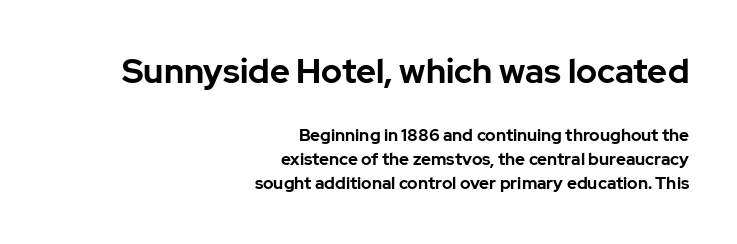
Horizontal alignment here is rightward, an uncommon choice for prose. You get the large type first, then a drop to smaller type. In terms of leading, this rendering sits right in the middle. Beneath every word, the page is bare.
